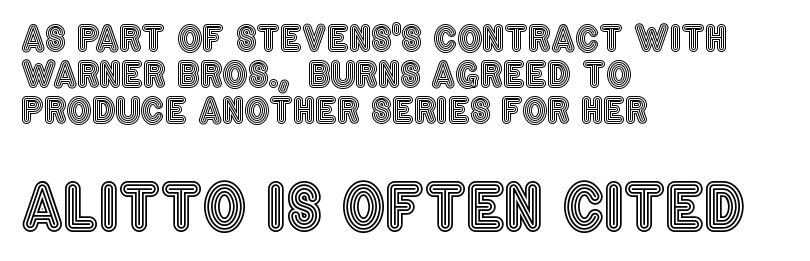
{"italic": "no", "width": "condensed", "x_height": "large", "monospaced": "no", "underline": "no", "align": "left", "line_spacing": "tight", "line_spacing_ratio": 1.03, "letter_spacing": "normal", "letter_spacing_em": 0.0, "larger_block": "second", "size_ratio": 1.74, "glyph_px": 61}
